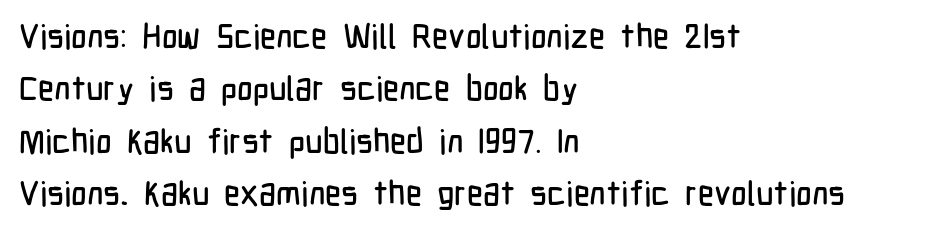
The image shows 34 px condensed sans-serif type, upright; set left-aligned, normal line spacing (1.54x), normal letter spacing, not underlined; low stroke contrast and a medium x-height.
